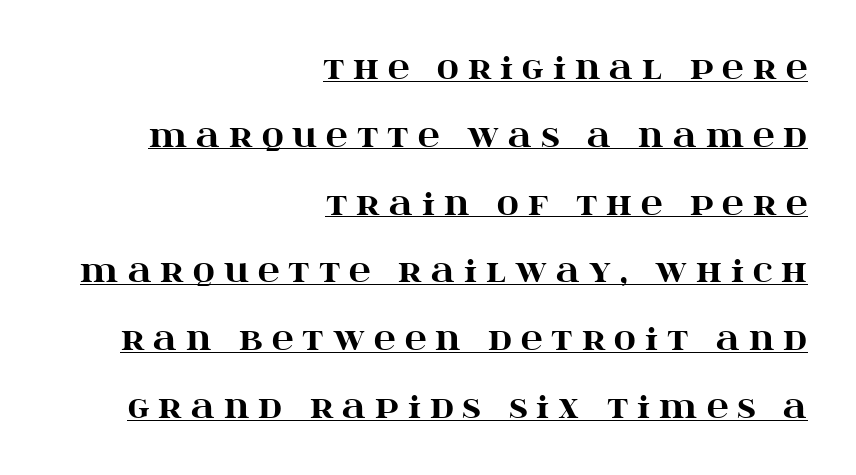
Q: Is the text bold? A: Yes.
Q: Is the text italic (slanted)? A: No, it is upright.
Q: Is the typeface a serif or a sans-serif typeface? A: Serif.
Q: Is the text underlined? A: Yes.
Q: How is the paragraph aligned? A: Right-aligned.
Q: Is the spacing between letters normal or unusually wide? A: Unusually wide.
Q: Is the spacing between lines tight, normal or loose? A: Loose.
Q: Width (condensed, normal, or wide)? A: Wide.
Q: Stroke contrast? A: High.
Q: x-height? A: Large.
Q: Monospaced? A: No.
